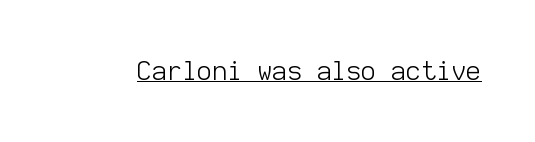
Q: Is the text bold? A: No.
Q: Is the text italic (slanted)? A: No, it is upright.
Q: Is the text underlined? A: Yes.
Q: Is the spacing between letters normal or unusually wide? A: Normal.
